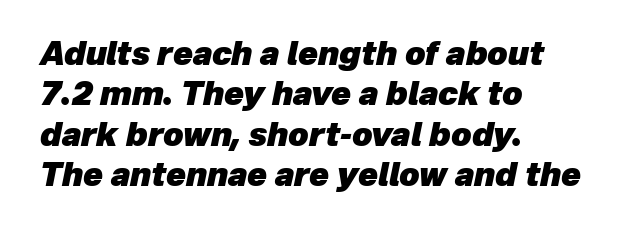
{"italic": "yes", "lean": "right", "slant_degrees": 12, "bold": "yes", "weight": "heavy", "width": "normal", "stroke_contrast": "low", "x_height": "medium", "monospaced": "no", "underline": "no", "align": "left", "line_spacing": "normal", "line_spacing_ratio": 1.26, "letter_spacing": "normal", "letter_spacing_em": 0.0, "glyph_px": 32}
